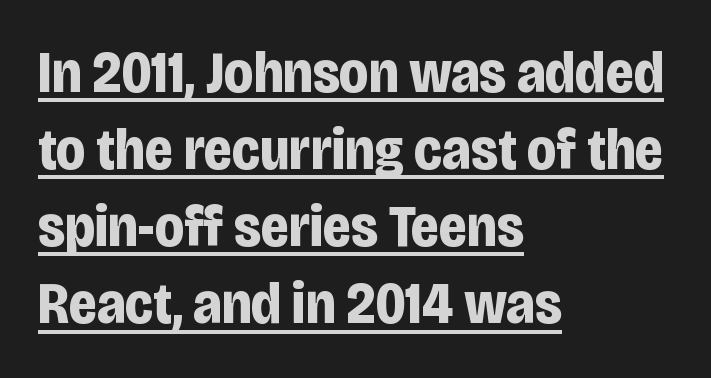
{"serif": "no", "italic": "no", "bold": "yes", "weight": "bold", "width": "condensed", "stroke_contrast": "low", "x_height": "large", "monospaced": "no", "underline": "yes", "align": "left", "line_spacing": "normal", "line_spacing_ratio": 1.33, "letter_spacing": "normal", "letter_spacing_em": 0.0, "glyph_px": 58}
